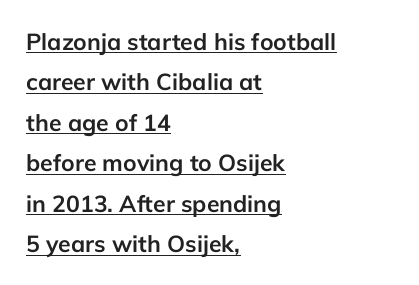
The image shows 23 px bold type, upright; set left-aligned, line spacing 1.76x, normal letter spacing, underlined.
